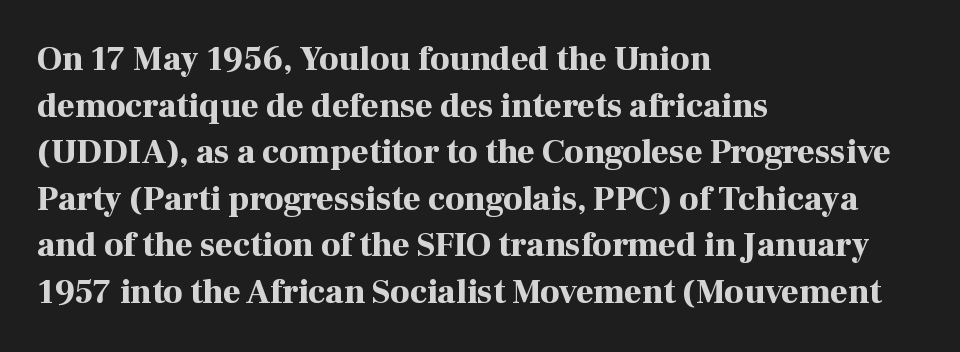
Old-style or modern, the face here clearly has serifs. Has an underline been added? It has not. Character widths vary here, with narrow letters taking less room than wide ones. The type sits square on the baseline with zero lean. Thick stems and heavy bowls — unmistakably bold.
